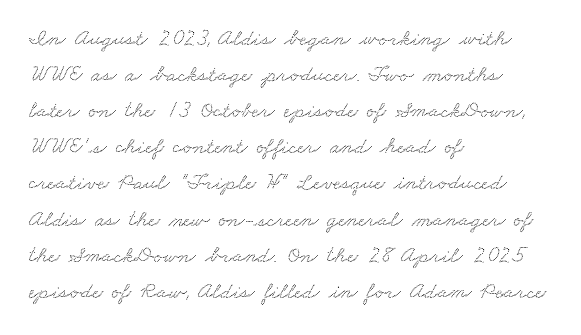
Compared with typical paragraphs, the rows here are spaced about the same. Short note: letters normally spaced. Visually the block forms a straight wall on the left and a jagged coastline on the right. The gap between lines stays unmarked.
